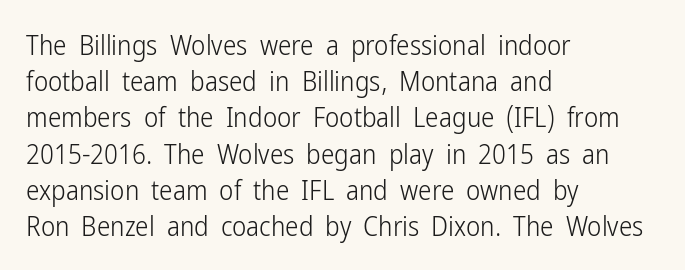
{"italic": "no", "bold": "no", "underline": "no", "align": "left", "line_spacing": "normal", "line_spacing_ratio": 1.34, "letter_spacing": "normal", "letter_spacing_em": 0.0, "glyph_px": 27}
